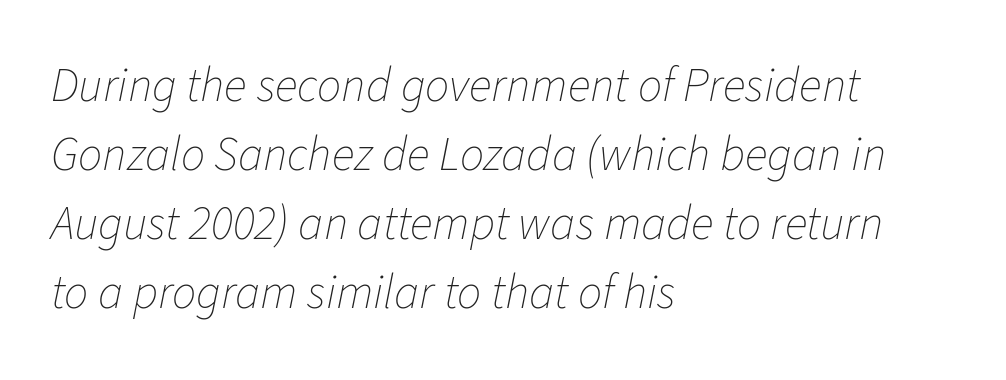
Left-aligned paragraph, ragged on the right. These lines were composed using italics. The specimen omits any rule beneath the text block's lines. Baseline-to-baseline distance is the conventional proportion of letter height. Vertical stems look standard width or narrower in stroke.
